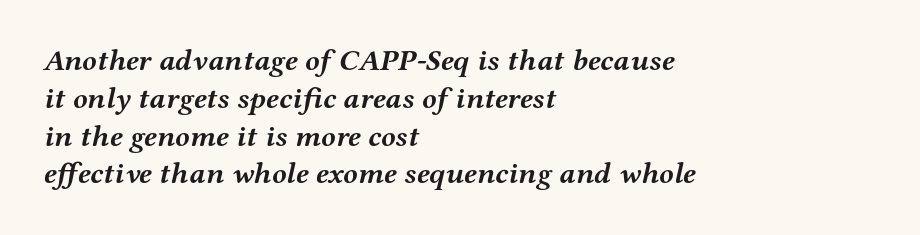
Which margin do the lines hug? The left one — the right edge is uneven. There's an unmistakable incline to the writing here. Serif or sans? Serif — the stroke terminals have little feet. Is this a fixed-width face? No — the glyphs have proportional, varying widths. The face used here has the dense, thick strokes of a bold. Descender tails drop into unmarked territory.
